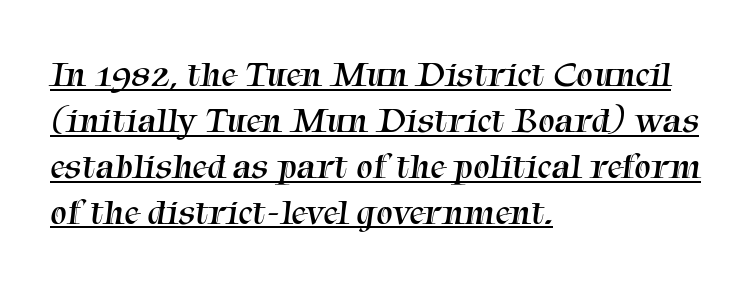
Does the copy run flush right? No — it runs flush left. Summary of weight: not heavy and not bold. Each letter's strokes conclude with small projecting serifs. Note the varied advance widths — an 'i' is clearly narrower than an 'm'.
